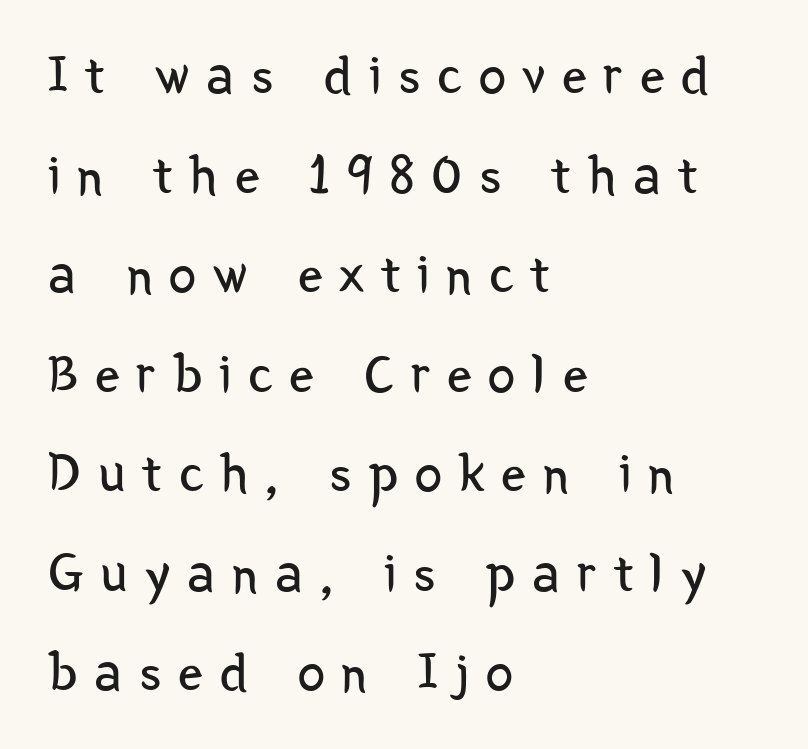
Q: Is the text bold? A: No.
Q: Is the text italic (slanted)? A: No, it is upright.
Q: Is the typeface a serif or a sans-serif typeface? A: Sans-serif.
Q: Is the text underlined? A: No.
Q: How is the paragraph aligned? A: Left-aligned.
Q: Is the spacing between letters normal or unusually wide? A: Unusually wide.
Q: Width (condensed, normal, or wide)? A: Condensed.
Q: Stroke contrast? A: Low.
Q: x-height? A: Medium.
Q: Monospaced? A: No.
